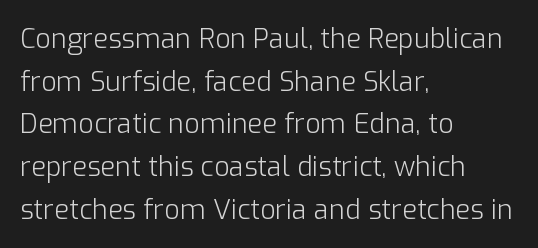
The image shows 27 px text type, upright; set left-aligned, normal line spacing (1.58x), normal letter spacing, not underlined.
